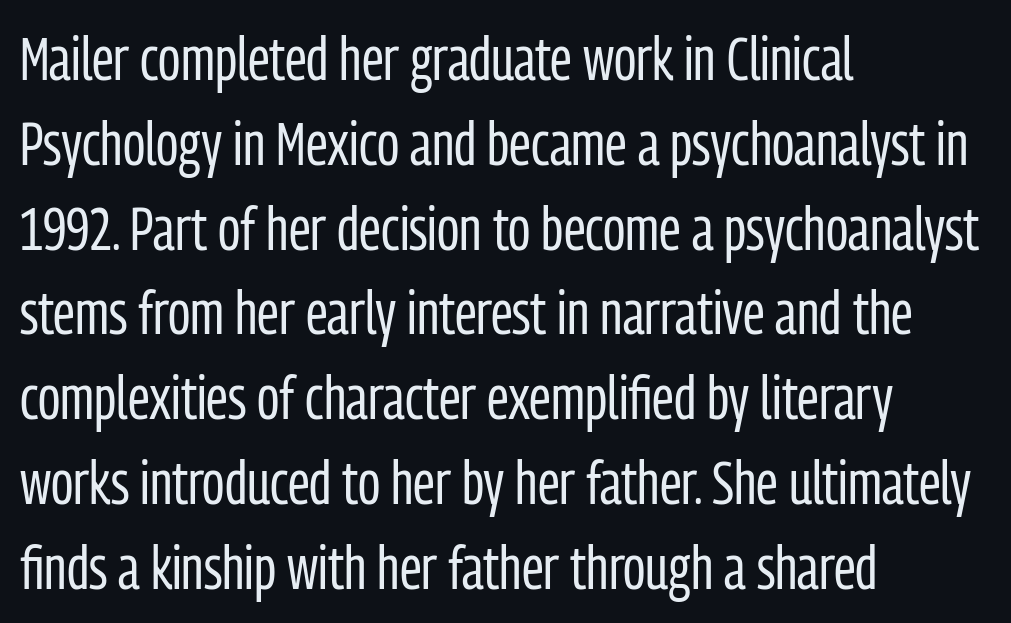
{"serif": "no", "italic": "no", "bold": "no", "weight": "regular", "width": "condensed", "stroke_contrast": "low", "x_height": "medium", "monospaced": "no", "underline": "no", "align": "left", "line_spacing": "normal", "line_spacing_ratio": 1.39, "letter_spacing": "normal", "letter_spacing_em": 0.0, "glyph_px": 61}
